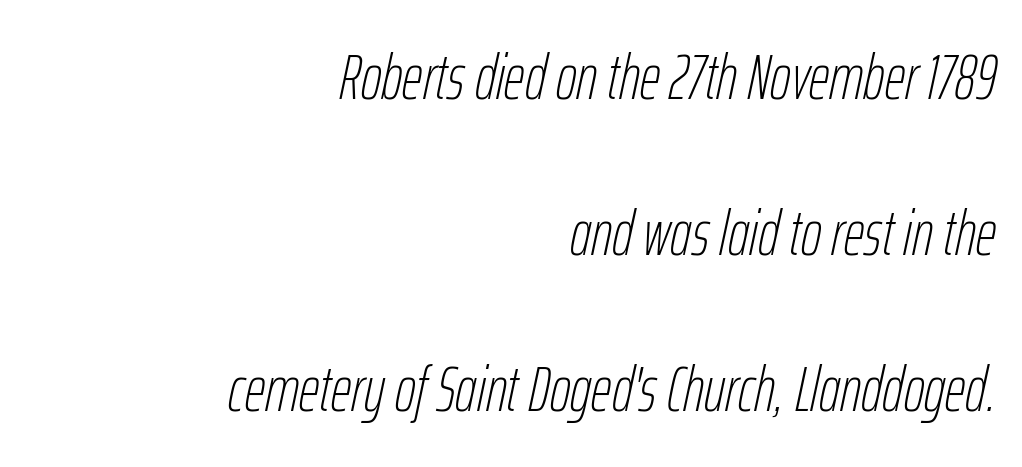
Designer's note — italics engaged. Letters rest on an invisible, unmarked baseline. Stem width sits at or under what a default text font uses. This rendering uses right alignment, leaving the left contour irregular. The gaps between neighbouring characters are ordinary and unremarkable.
